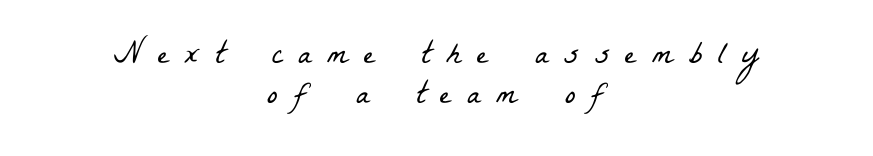
{"serif": "yes", "bold": "no", "weight": "light", "width": "condensed", "stroke_contrast": "low", "x_height": "medium", "monospaced": "no", "underline": "no", "align": "center", "line_spacing": "normal", "line_spacing_ratio": 1.25, "letter_spacing": "wide", "letter_spacing_em": 0.49, "glyph_px": 32}
